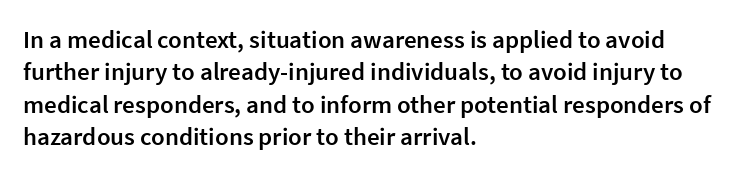
The image shows 25 px text type, upright; set left-aligned, normal line spacing (1.3x), normal letter spacing, not underlined.
